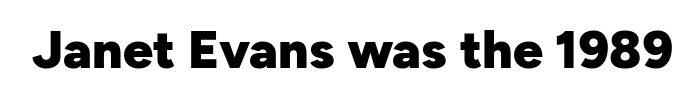
The image shows 53 px heavy sans-serif type, upright; set normal letter spacing, not underlined; low stroke contrast and a medium x-height.
